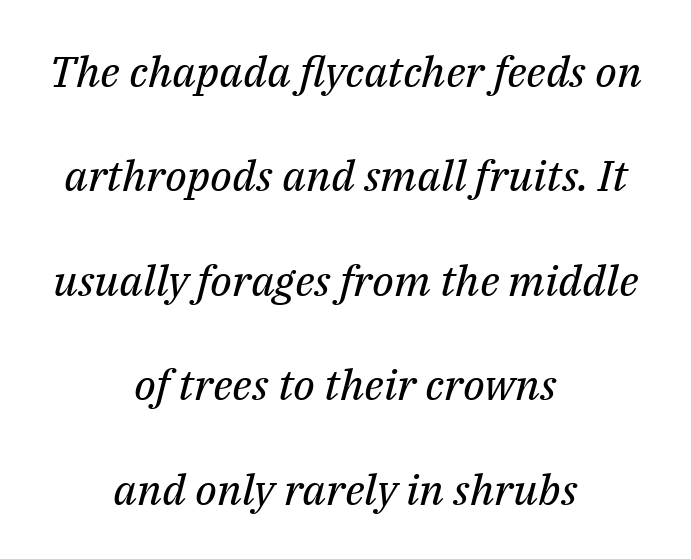
{"serif": "yes", "italic": "yes", "lean": "right", "slant_degrees": 14, "bold": "no", "weight": "regular", "width": "normal", "stroke_contrast": "medium", "x_height": "medium", "monospaced": "no", "underline": "no", "align": "center", "line_spacing": "loose", "line_spacing_ratio": 2.43, "letter_spacing": "normal", "letter_spacing_em": 0.0, "glyph_px": 43}
